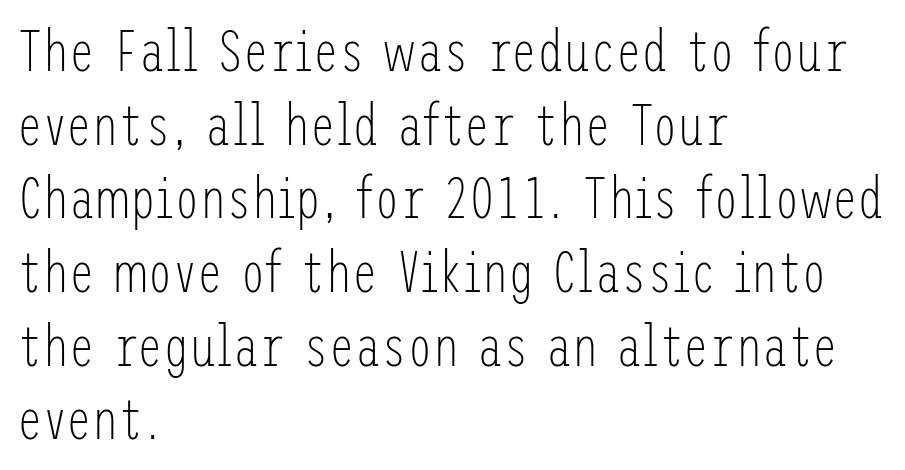
Q: Is the text bold? A: No.
Q: Is the text italic (slanted)? A: No, it is upright.
Q: Is the typeface a serif or a sans-serif typeface? A: Sans-serif.
Q: Is the text underlined? A: No.
Q: How is the paragraph aligned? A: Left-aligned.
Q: Is the spacing between letters normal or unusually wide? A: Normal.
Q: Is the spacing between lines tight, normal or loose? A: Normal.
Q: Width (condensed, normal, or wide)? A: Condensed.
Q: Stroke contrast? A: Low.
Q: x-height? A: Medium.
